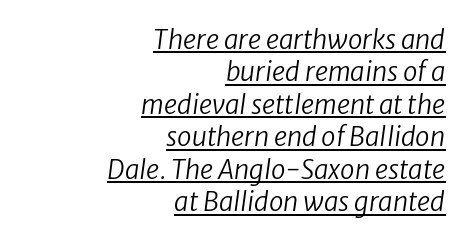
The image shows 26 px text type, italic (leaning right); set right-aligned, normal line spacing (1.25x), normal letter spacing, underlined.
